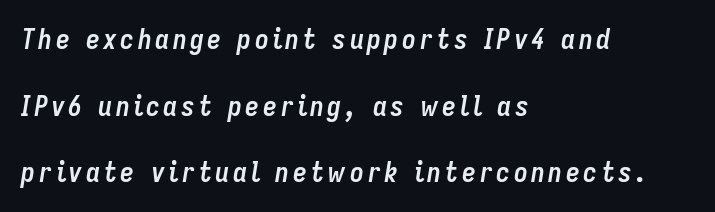
Q: Is the text bold? A: Yes.
Q: Is the text italic (slanted)? A: Yes, it leans right by about 9 degrees.
Q: Is the text underlined? A: No.
Q: How is the paragraph aligned? A: Left-aligned.
Q: Is the spacing between lines tight, normal or loose? A: Loose.
Q: Width (condensed, normal, or wide)? A: Condensed.
Q: Stroke contrast? A: Low.
Q: x-height? A: Medium.
Q: Monospaced? A: No.
